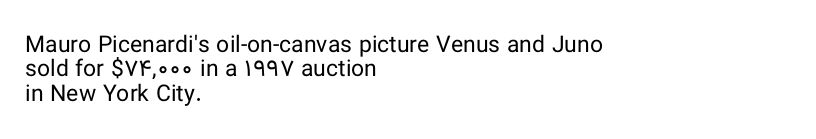
The image shows 23 px text type, upright; set left-aligned, tight line spacing (1.06x), normal letter spacing, not underlined.
